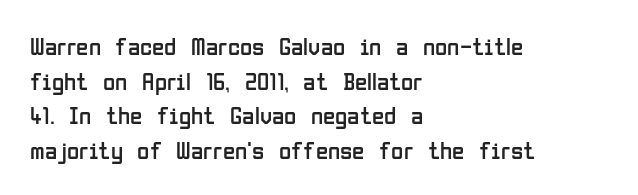
Q: Is the text bold? A: No.
Q: Is the text italic (slanted)? A: No, it is upright.
Q: Is the text underlined? A: No.
Q: How is the paragraph aligned? A: Left-aligned.
Q: Is the spacing between letters normal or unusually wide? A: Normal.
Q: Is the spacing between lines tight, normal or loose? A: Normal.
